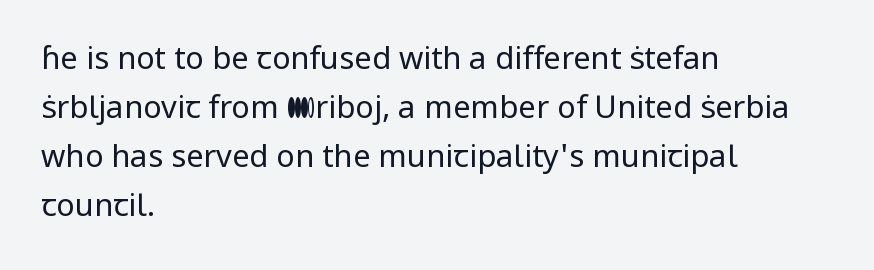
The image shows 31 px regular-weight sans-serif type, upright; set left-aligned, normal line spacing (1.58x), normal letter spacing, not underlined; low stroke contrast and a medium x-height.
